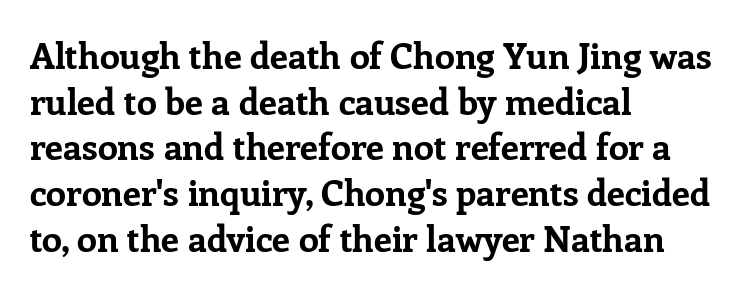
In terms of posture, this sample is upright. The area under the type is left untouched. Summary of vertical rhythm: regular, with standard interline spacing. Visually the block forms a straight wall on the left and a jagged coastline on the right. Default kerning and tracking; the words read as compact shapes.
